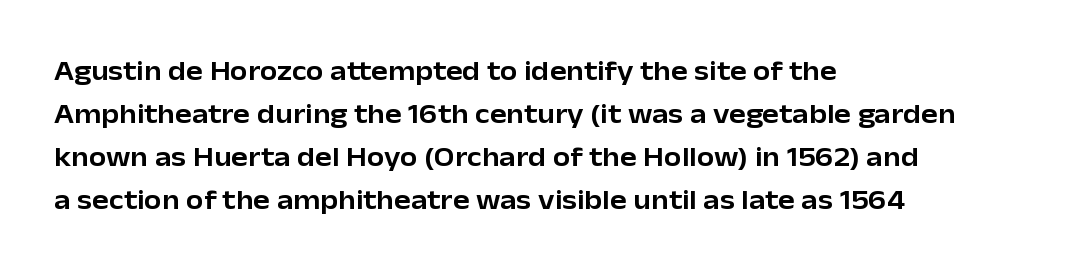
{"serif": "no", "italic": "no", "width": "normal", "stroke_contrast": "low", "x_height": "medium", "monospaced": "no", "underline": "no", "align": "left", "line_spacing": "normal", "line_spacing_ratio": 1.53, "letter_spacing": "normal", "letter_spacing_em": 0.0, "glyph_px": 28}
